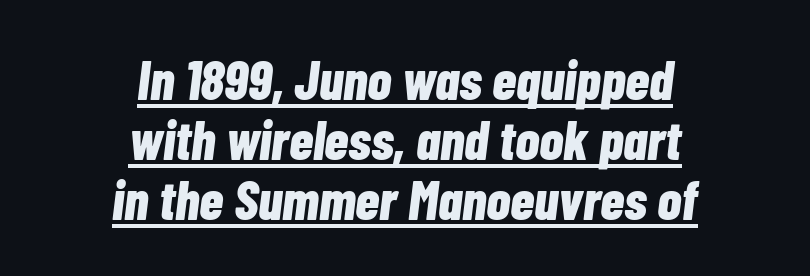
{"italic": "yes", "lean": "right", "slant_degrees": 7, "bold": "yes", "weight": "bold", "width": "condensed", "stroke_contrast": "low", "x_height": "medium", "monospaced": "no", "underline": "yes", "align": "center", "line_spacing": "tight", "line_spacing_ratio": 1.09, "letter_spacing": "normal", "letter_spacing_em": 0.0, "glyph_px": 55}
